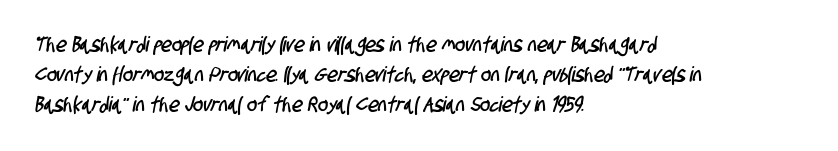
The image shows 21 px text type; set left-aligned, normal line spacing (1.44x), normal letter spacing, not underlined.
